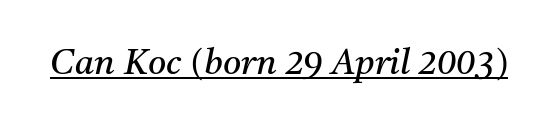
{"serif": "yes", "italic": "yes", "lean": "right", "slant_degrees": 11, "bold": "no", "weight": "regular", "width": "normal", "stroke_contrast": "medium", "x_height": "medium", "monospaced": "no", "underline": "yes", "letter_spacing": "normal", "letter_spacing_em": 0.0, "glyph_px": 35}
